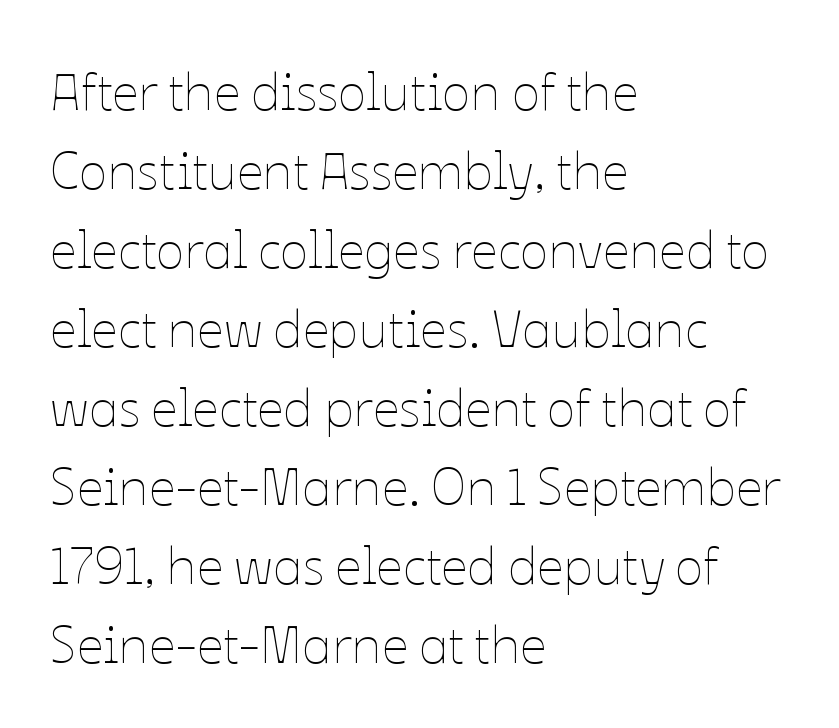
Upright lettering throughout. No extra tracking has been applied to these lines. The lines in this sample share a left origin and differ only in where they stop. Students, observe: this is what conventionally led text looks like. The strokes carry an ordinary text weight at most.
